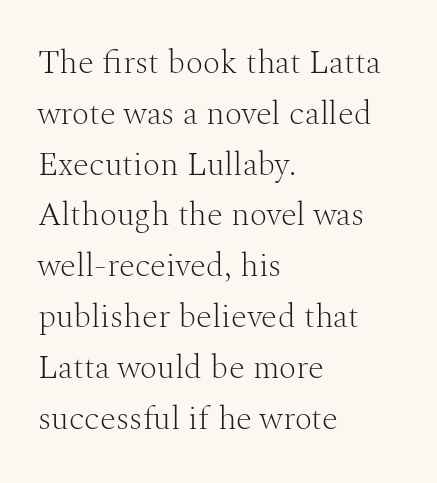
Q: Is the text bold? A: No.
Q: Is the text italic (slanted)? A: No, it is upright.
Q: Is the typeface a serif or a sans-serif typeface? A: Serif.
Q: Is the text underlined? A: No.
Q: How is the paragraph aligned? A: Left-aligned.
Q: Is the spacing between letters normal or unusually wide? A: Normal.
Q: Is the spacing between lines tight, normal or loose? A: Normal.
Q: Width (condensed, normal, or wide)? A: Normal.
Q: Stroke contrast? A: Medium.
Q: x-height? A: Medium.
Q: Monospaced? A: No.
